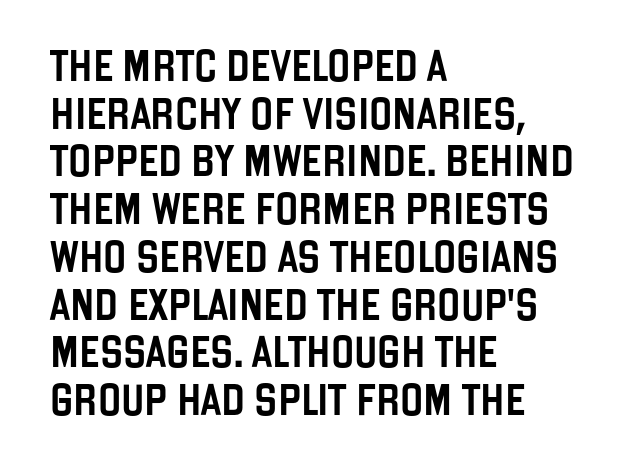
{"serif": "no", "italic": "no", "width": "condensed", "stroke_contrast": "low", "x_height": "large", "monospaced": "no", "underline": "no", "align": "left", "line_spacing": "normal", "line_spacing_ratio": 1.54, "letter_spacing": "normal", "letter_spacing_em": 0.0, "glyph_px": 31}
